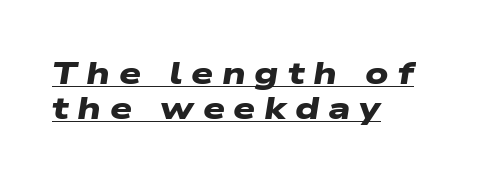
{"serif": "no", "bold": "yes", "weight": "heavy", "width": "wide", "stroke_contrast": "low", "x_height": "medium", "monospaced": "no", "underline": "yes", "align": "left", "line_spacing": "tight", "line_spacing_ratio": 1.14, "letter_spacing": "wide", "letter_spacing_em": 0.28, "glyph_px": 31}
